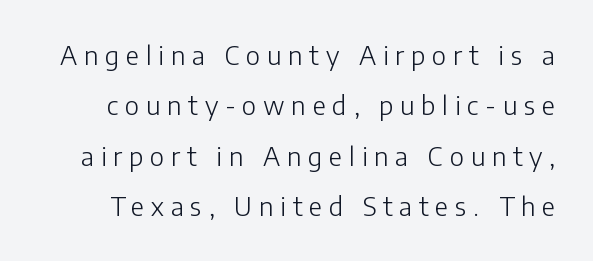
{"italic": "no", "bold": "no", "underline": "no", "line_spacing": "loose", "line_spacing_ratio": 1.94, "letter_spacing": "wide", "letter_spacing_em": 0.26, "glyph_px": 26}
